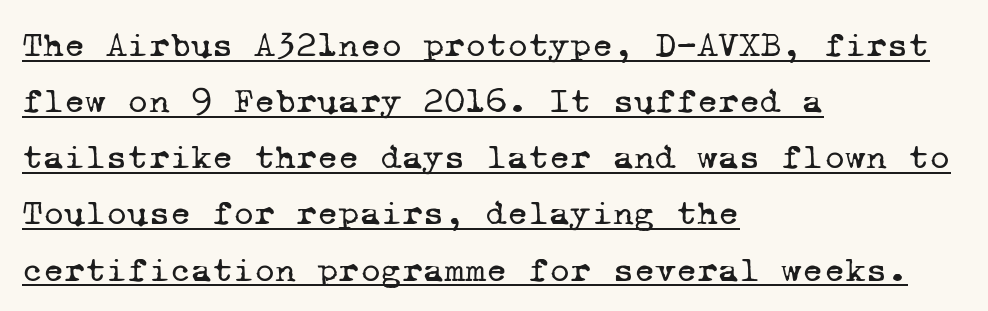
Q: Is the text bold? A: No.
Q: Is the typeface a serif or a sans-serif typeface? A: Serif.
Q: Is the text underlined? A: Yes.
Q: How is the paragraph aligned? A: Left-aligned.
Q: Is the spacing between letters normal or unusually wide? A: Normal.
Q: Is the spacing between lines tight, normal or loose? A: Normal.
Q: Width (condensed, normal, or wide)? A: Normal.
Q: Stroke contrast? A: Low.
Q: x-height? A: Medium.
Q: Monospaced? A: Yes.
